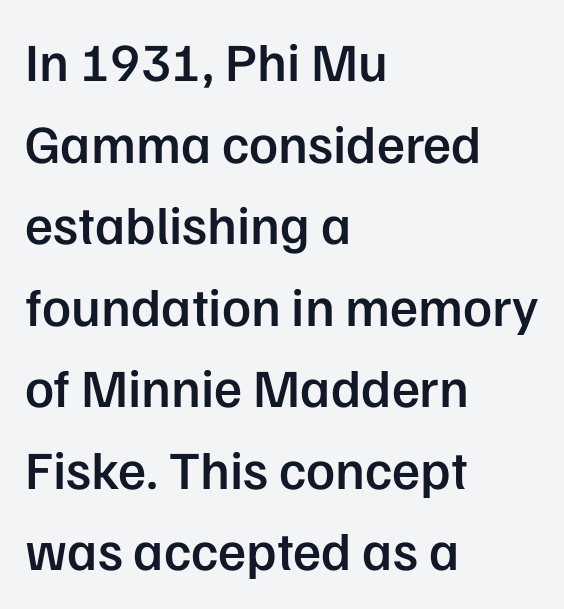
The image shows 54 px semibold sans-serif type, upright; set left-aligned, normal line spacing (1.51x), normal letter spacing, not underlined; low stroke contrast and a medium x-height.
